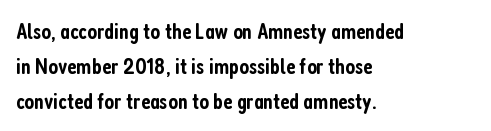
{"italic": "no", "bold": "semi", "underline": "no", "align": "left", "line_spacing": "normal", "line_spacing_ratio": 1.52, "letter_spacing": "normal", "letter_spacing_em": 0.0, "glyph_px": 23}
